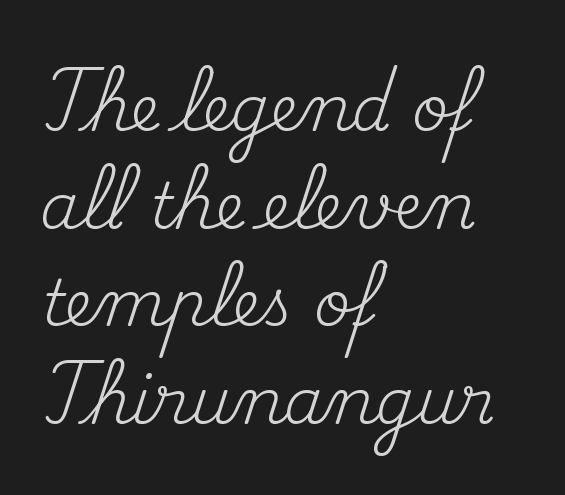
Proportional: the letters do not fall into vertical columns. Is this a sans? No — the strokes have serifs. Horizontal bands of white between lines are of average thickness. Honestly, there is no underline to notice here at all. These glyphs show unthickened strokes, regular width or finer.
